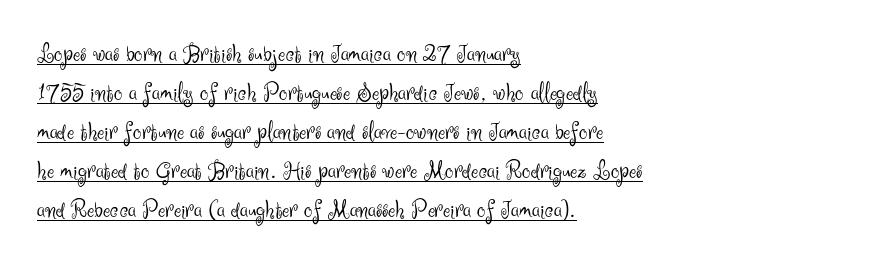
Style check: upright. How would I describe the line gaps? Plain and ordinary. This rendering uses left alignment, leaving the right contour irregular. The typeface has the unassuming heft of standard copy or less. The rendered words wear a rule along their underside. Does extra space separate the letters? No, they use regular spacing.
